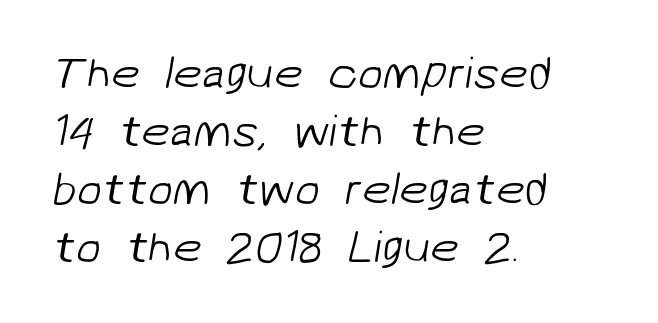
{"serif": "no", "bold": "no", "weight": "light", "width": "normal", "stroke_contrast": "low", "x_height": "medium", "monospaced": "no", "underline": "no", "align": "left", "line_spacing": "normal", "line_spacing_ratio": 1.26, "letter_spacing": "normal", "letter_spacing_em": 0.0, "glyph_px": 46}
